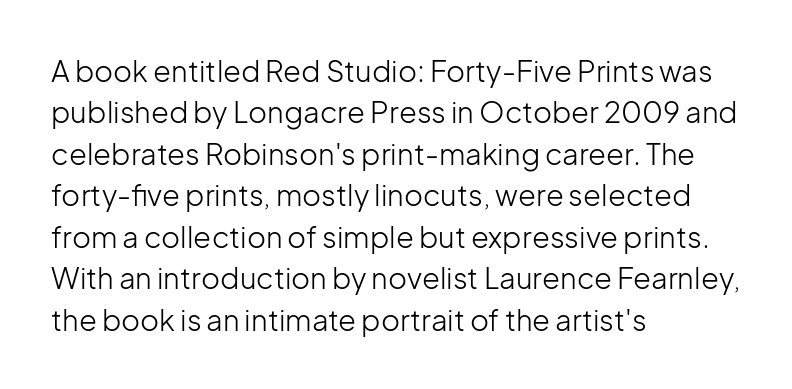
The image shows 29 px light sans-serif type, upright; set left-aligned, normal line spacing (1.43x), normal letter spacing, not underlined; low stroke contrast and a medium x-height.
